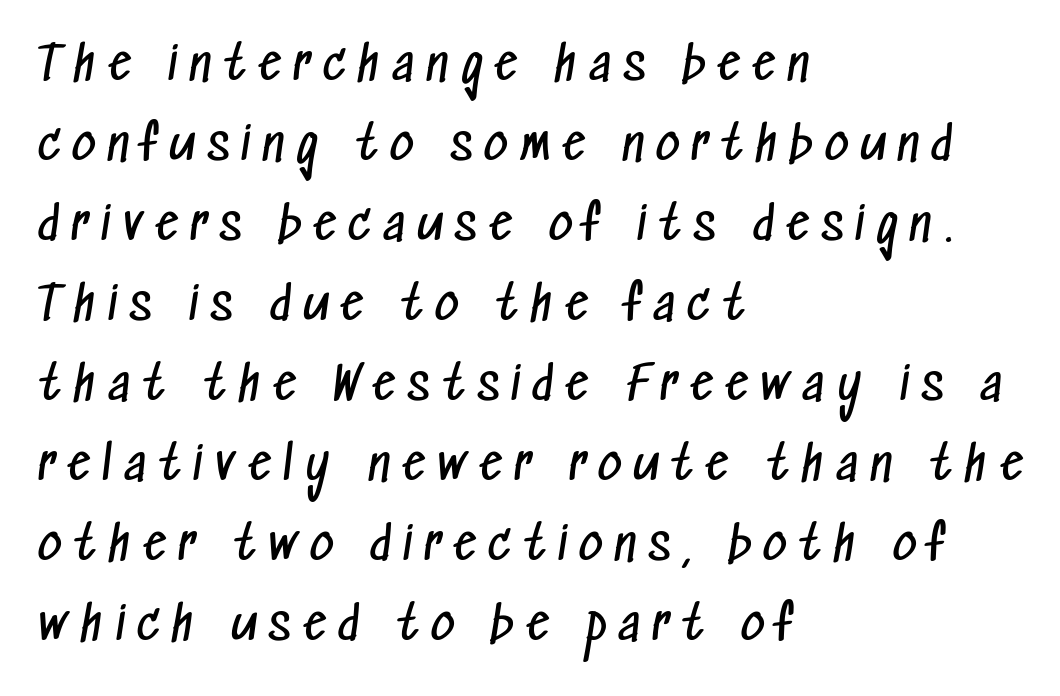
Q: Is the text bold? A: No.
Q: Is the typeface a serif or a sans-serif typeface? A: Sans-serif.
Q: Is the text underlined? A: No.
Q: How is the paragraph aligned? A: Left-aligned.
Q: Is the spacing between letters normal or unusually wide? A: Unusually wide.
Q: Width (condensed, normal, or wide)? A: Condensed.
Q: Stroke contrast? A: Low.
Q: x-height? A: Medium.
Q: Monospaced? A: No.
